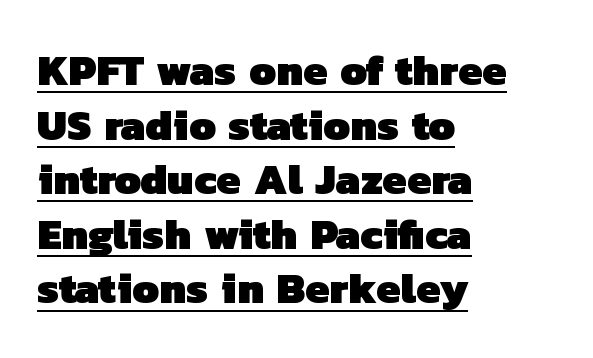
{"serif": "no", "bold": "yes", "weight": "heavy", "width": "normal", "stroke_contrast": "low", "x_height": "medium", "monospaced": "no", "underline": "yes", "align": "left", "line_spacing": "normal", "line_spacing_ratio": 1.27, "letter_spacing": "normal", "letter_spacing_em": 0.0, "glyph_px": 43}
